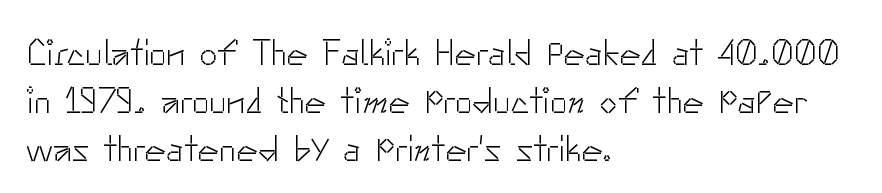
Q: Is the text bold? A: No.
Q: Is the text italic (slanted)? A: No, it is upright.
Q: Is the typeface a serif or a sans-serif typeface? A: Sans-serif.
Q: Is the text underlined? A: No.
Q: How is the paragraph aligned? A: Left-aligned.
Q: Is the spacing between letters normal or unusually wide? A: Normal.
Q: Is the spacing between lines tight, normal or loose? A: Normal.
Q: Width (condensed, normal, or wide)? A: Normal.
Q: Stroke contrast? A: Low.
Q: x-height? A: Small.
Q: Monospaced? A: No.
